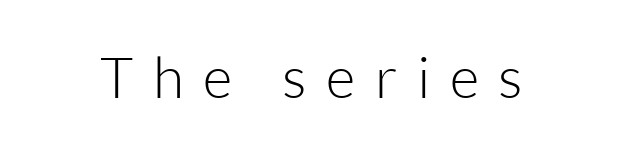
{"serif": "no", "italic": "no", "bold": "no", "weight": "light", "width": "normal", "stroke_contrast": "low", "x_height": "medium", "monospaced": "no", "underline": "no", "letter_spacing": "wide", "letter_spacing_em": 0.34, "glyph_px": 57}
